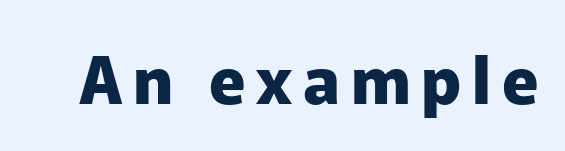
The image shows 66 px heavy sans-serif type, upright; set not underlined; low stroke contrast and a medium x-height.
